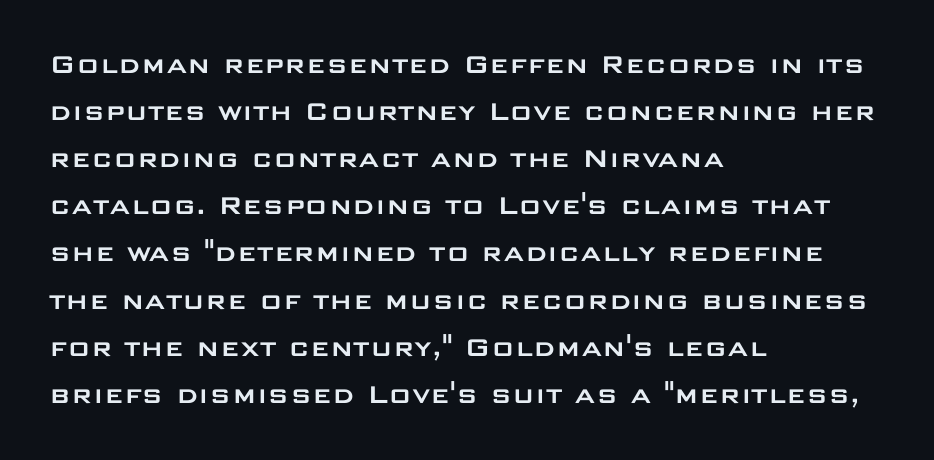
Here the designer chose a conventional face with non-uniform glyph widths. Successive baselines arrive at the customary interval. Horizontally, the lines are justified to the leading edge only. The type is set solid horizontally, with unmodified tracking. The passage shown is not underscored anywhere.
